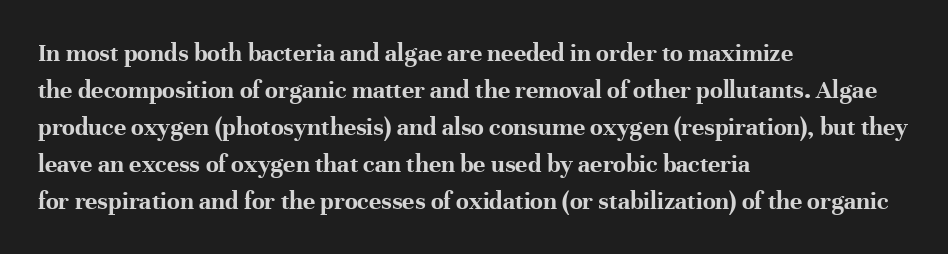
These words are printed bold, with thick strokes throughout. Between one letter and the next there's only the usual sliver of space. The letters stand straight up with perfectly vertical stems. The rendering anchors every line to the left-hand side. The leading is moderate, giving the passage an even texture.
